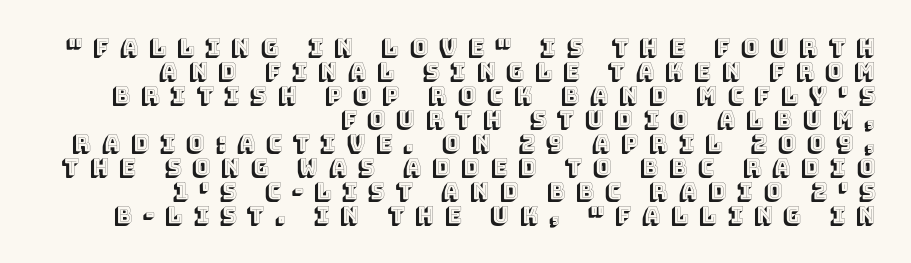
Alignment: flush right. Vertical spacing — tight. Italic: no, the glyphs are upright roman. The passage shown has open, widely tracked lettering throughout. Each row of text sits above clean, open space.
